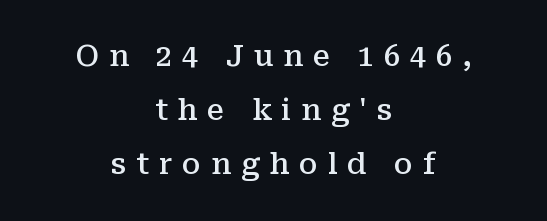
Q: Is the text bold? A: Semi-bold.
Q: Is the text italic (slanted)? A: No, it is upright.
Q: Is the typeface a serif or a sans-serif typeface? A: Serif.
Q: Is the text underlined? A: No.
Q: How is the paragraph aligned? A: Centered.
Q: Is the spacing between letters normal or unusually wide? A: Unusually wide.
Q: Width (condensed, normal, or wide)? A: Normal.
Q: Stroke contrast? A: Medium.
Q: x-height? A: Medium.
Q: Monospaced? A: No.
